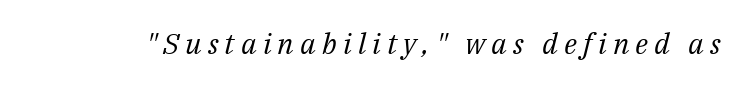
The face used here is proportionally spaced, like ordinary book or web type. Tall strokes in this sample are angled rather than plumb. Does extra space separate the letters? Yes, quite a lot of it. Nobody drew a line under any word here.
